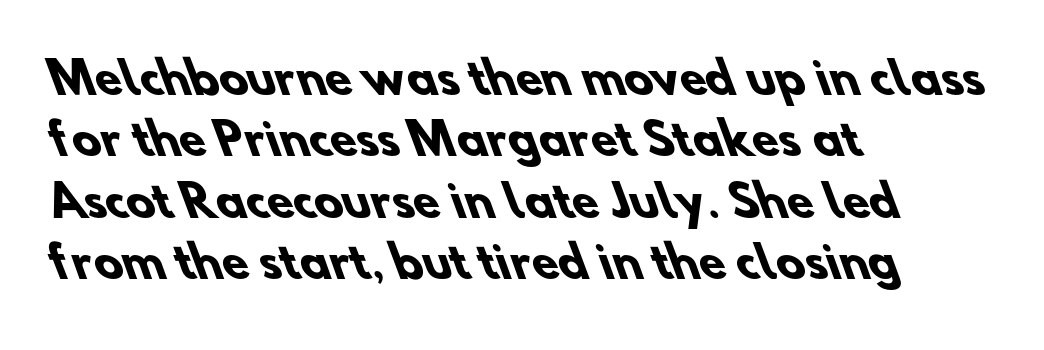
Regular leading. The foot of each line stays bare and open. The lines are quadded left. Bold? Absolutely — the strokes are thick and heavy. Nothing sits at the stroke ends, so this counts as sans-serif. Standard letterfit; no display-style spreading of the glyphs.
